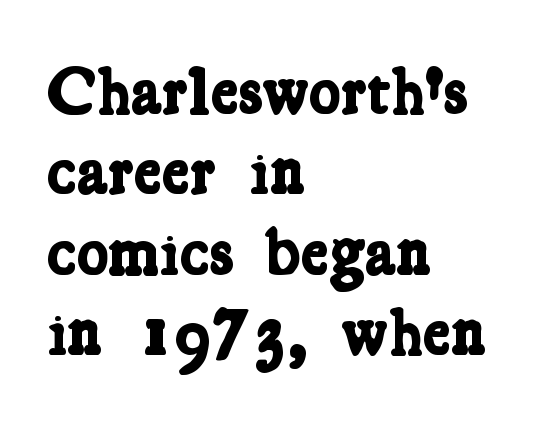
{"serif": "yes", "bold": "yes", "weight": "bold", "width": "condensed", "stroke_contrast": "low", "x_height": "medium", "monospaced": "no", "underline": "no", "align": "left", "line_spacing_ratio": 1.2, "letter_spacing": "normal", "letter_spacing_em": 0.0, "glyph_px": 67}
